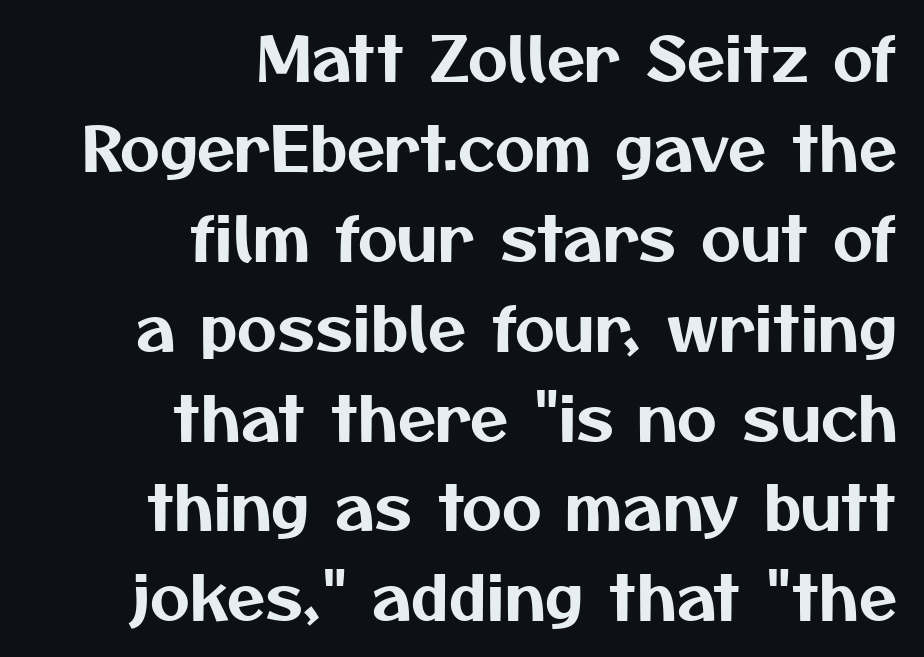
{"serif": "no", "width": "normal", "stroke_contrast": "medium", "x_height": "medium", "monospaced": "no", "underline": "no", "align": "right", "line_spacing": "normal", "line_spacing_ratio": 1.45, "letter_spacing": "normal", "letter_spacing_em": 0.0, "glyph_px": 62}
